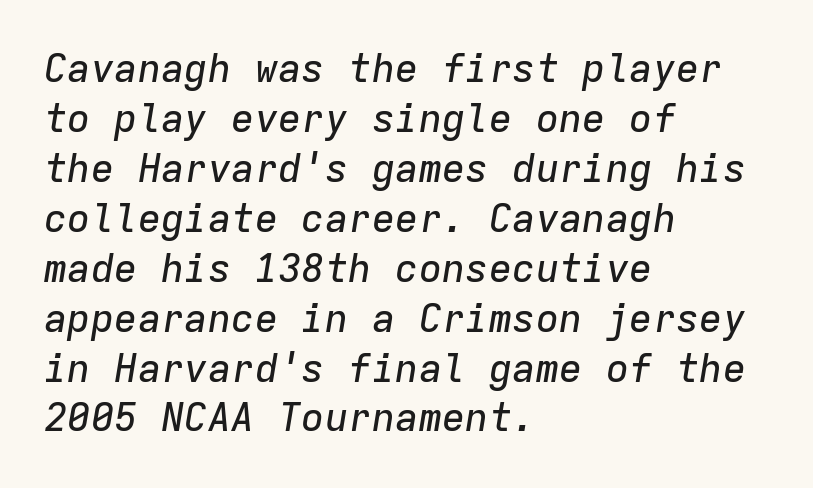
{"italic": "yes", "lean": "right", "slant_degrees": 9, "width": "normal", "stroke_contrast": "low", "x_height": "medium", "monospaced": "yes", "underline": "no", "align": "left", "line_spacing": "normal", "line_spacing_ratio": 1.28, "letter_spacing": "normal", "letter_spacing_em": 0.0, "glyph_px": 39}
